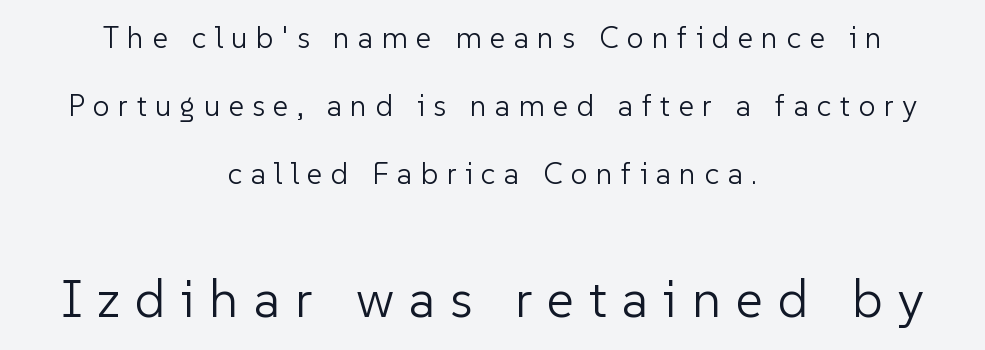
Interline gaps are noticeably wide in this sample. The letters stand upright; this is a roman face. These lines have a slow, spaced-out rhythm from letter to letter. Typeset on center — no edge is straight. Unlike a traditional serif, this face leaves its strokes unadorned. This sample has the flowing, uneven cadence of proportional lettering.
